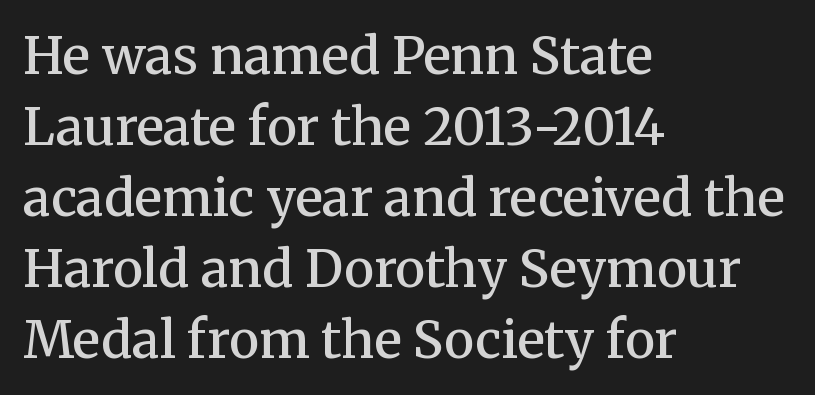
The image shows 51 px semibold serif type, upright; set left-aligned, normal line spacing (1.39x), normal letter spacing, not underlined; medium stroke contrast and a medium x-height.
